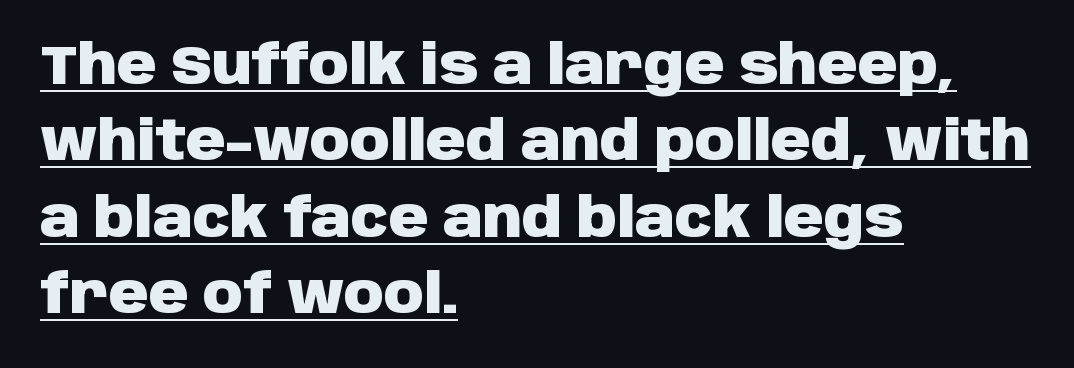
Q: Is the text bold? A: Yes.
Q: Is the text italic (slanted)? A: No, it is upright.
Q: Is the typeface a serif or a sans-serif typeface? A: Sans-serif.
Q: Is the text underlined? A: Yes.
Q: How is the paragraph aligned? A: Left-aligned.
Q: Is the spacing between letters normal or unusually wide? A: Normal.
Q: Is the spacing between lines tight, normal or loose? A: Normal.
Q: Width (condensed, normal, or wide)? A: Normal.
Q: Stroke contrast? A: Low.
Q: x-height? A: Large.
Q: Monospaced? A: No.
